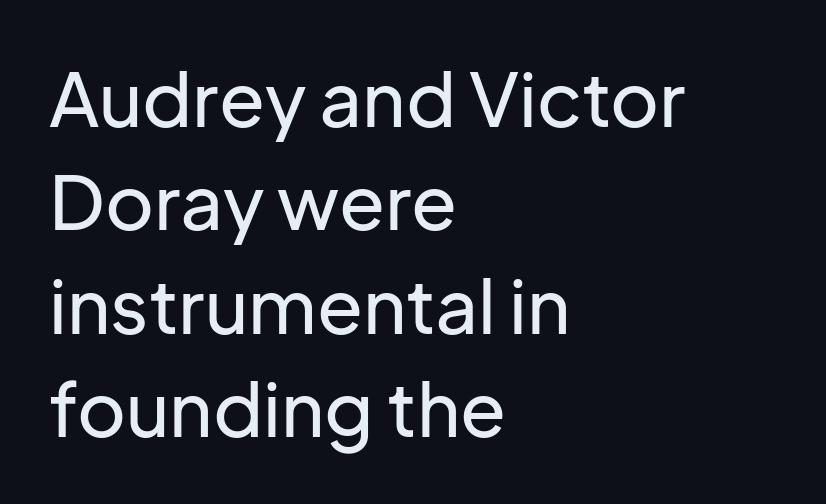
The image shows 75 px sans-serif type, upright; set left-aligned, normal line spacing (1.38x), normal letter spacing, not underlined; low stroke contrast and a medium x-height.
